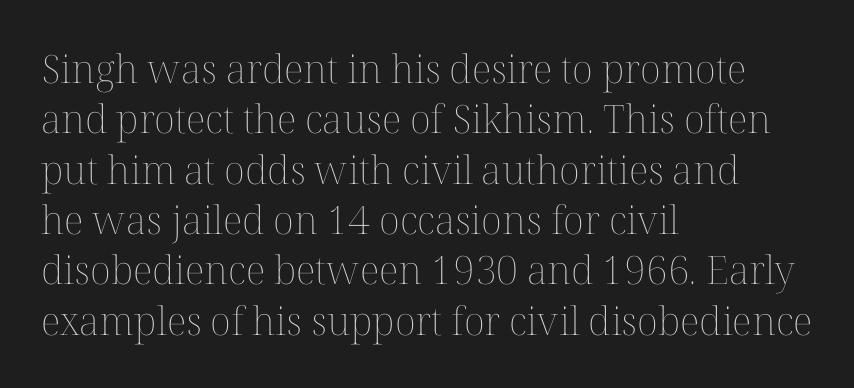
{"italic": "no", "bold": "no", "weight": "thin", "width": "normal", "stroke_contrast": "medium", "x_height": "medium", "monospaced": "no", "underline": "no", "align": "left", "line_spacing": "normal", "line_spacing_ratio": 1.29, "letter_spacing": "normal", "letter_spacing_em": 0.0, "glyph_px": 39}
